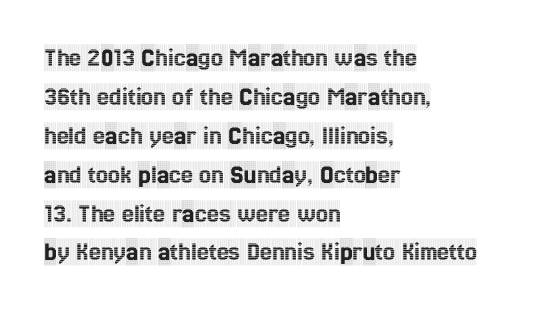
Q: Is the text italic (slanted)? A: No, it is upright.
Q: Is the text underlined? A: No.
Q: How is the paragraph aligned? A: Left-aligned.
Q: Is the spacing between letters normal or unusually wide? A: Normal.
Q: Is the spacing between lines tight, normal or loose? A: Normal.
